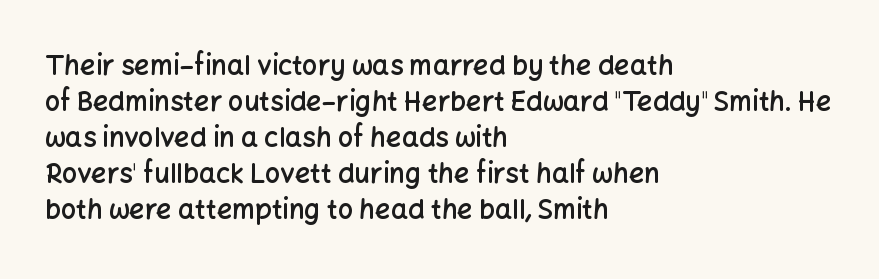
The image shows 27 px text type, upright; set left-aligned, normal line spacing (1.33x), normal letter spacing, not underlined.
